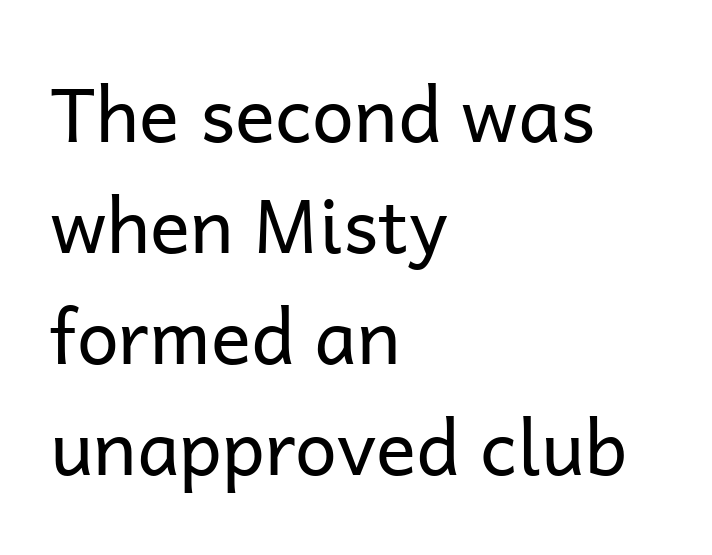
This is not heavy type; no bold has been used. Ascenders rise straight up at ninety degrees. A bare baseline throughout the passage. Spacing verdict: proportional, widths tailored to each character.
